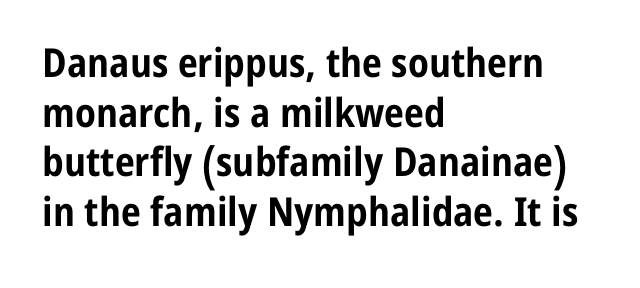
Q: Is the text bold? A: Yes.
Q: Is the text italic (slanted)? A: No, it is upright.
Q: Is the typeface a serif or a sans-serif typeface? A: Sans-serif.
Q: Is the text underlined? A: No.
Q: How is the paragraph aligned? A: Left-aligned.
Q: Is the spacing between letters normal or unusually wide? A: Normal.
Q: Width (condensed, normal, or wide)? A: Condensed.
Q: Stroke contrast? A: Low.
Q: x-height? A: Medium.
Q: Monospaced? A: No.
